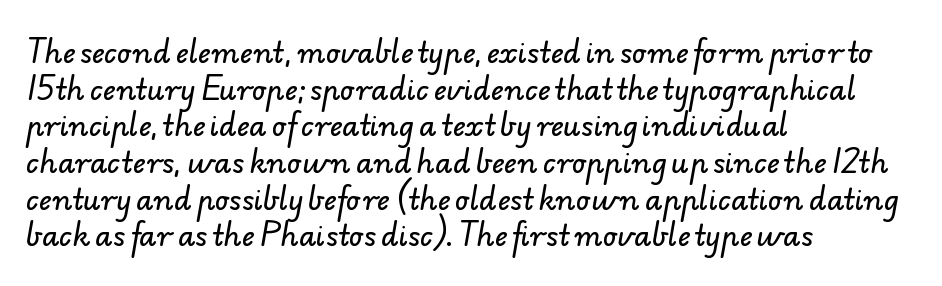
Proportional: the letters do not fall into vertical columns. Notice how the passage keeps a crisp vertical edge on the left only. The type is set solid horizontally, with unmodified tracking. The space directly below the letters is spotless. Does the type have serifs? No, each stem ends abruptly.
